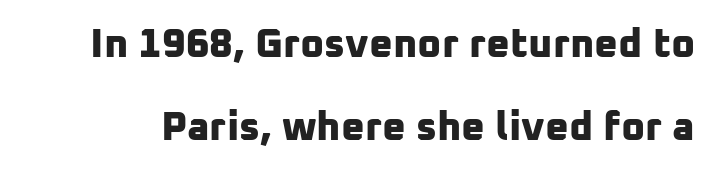
Q: Is the text bold? A: Yes.
Q: Is the typeface a serif or a sans-serif typeface? A: Sans-serif.
Q: Is the text underlined? A: No.
Q: Is the spacing between letters normal or unusually wide? A: Normal.
Q: Is the spacing between lines tight, normal or loose? A: Loose.
Q: Width (condensed, normal, or wide)? A: Normal.
Q: Stroke contrast? A: Low.
Q: x-height? A: Medium.
Q: Monospaced? A: No.
